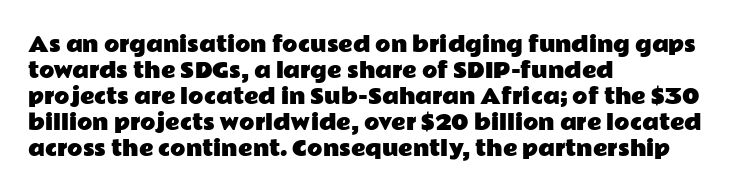
The image shows 20 px text type, upright; set left-aligned, normal line spacing (1.3x), normal letter spacing, not underlined.
